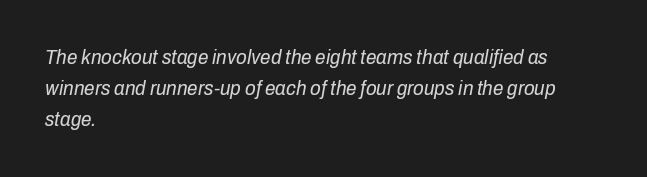
The image shows 21 px text type, italic (leaning right); set left-aligned, normal line spacing (1.48x), normal letter spacing, not underlined.
